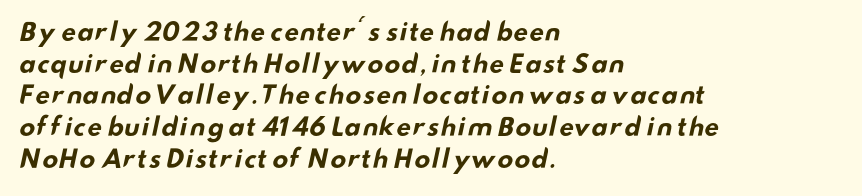
Underlining? Definitely not there. Evenly set lines give the paragraph a standard silhouette. Each line starts at the same left margin while the right side varies. The letters are bold, with thick, heavy strokes. Short note: letters normally spaced.
